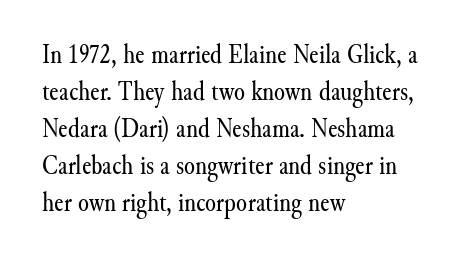
The foot of each line stays bare and open. Teacher's note: observe the even left margin — that is flush-left alignment. Classification — serif. Glyph-to-glyph distance matches everyday printed text.
